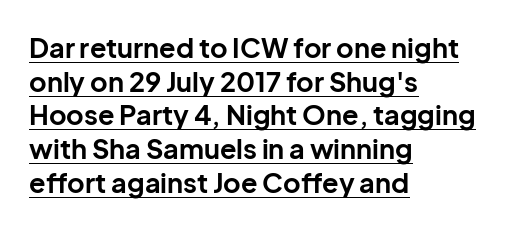
The image shows 27 px bold type, upright; set left-aligned, normal line spacing (1.25x), normal letter spacing, underlined.
